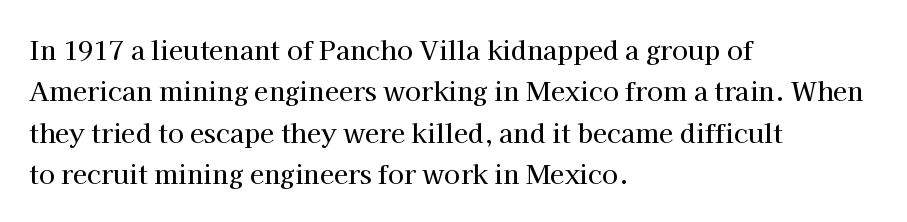
Q: Is the text italic (slanted)? A: No, it is upright.
Q: Is the text underlined? A: No.
Q: How is the paragraph aligned? A: Left-aligned.
Q: Is the spacing between letters normal or unusually wide? A: Normal.
Q: Is the spacing between lines tight, normal or loose? A: Normal.
